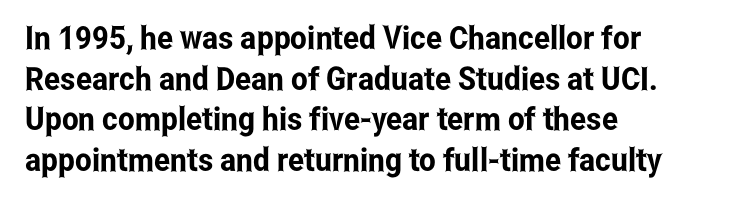
Q: Is the text italic (slanted)? A: No, it is upright.
Q: Is the typeface a serif or a sans-serif typeface? A: Sans-serif.
Q: Is the text underlined? A: No.
Q: How is the paragraph aligned? A: Left-aligned.
Q: Is the spacing between letters normal or unusually wide? A: Normal.
Q: Is the spacing between lines tight, normal or loose? A: Normal.
Q: Width (condensed, normal, or wide)? A: Condensed.
Q: Stroke contrast? A: Low.
Q: x-height? A: Medium.
Q: Monospaced? A: No.
